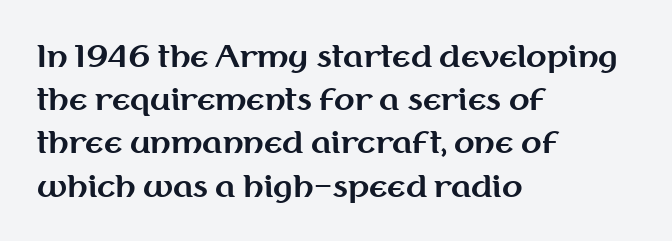
Q: Is the text bold? A: Yes.
Q: Is the text italic (slanted)? A: No, it is upright.
Q: Is the typeface a serif or a sans-serif typeface? A: Sans-serif.
Q: Is the text underlined? A: No.
Q: How is the paragraph aligned? A: Left-aligned.
Q: Is the spacing between letters normal or unusually wide? A: Normal.
Q: Is the spacing between lines tight, normal or loose? A: Normal.
Q: Width (condensed, normal, or wide)? A: Normal.
Q: Stroke contrast? A: Medium.
Q: x-height? A: Medium.
Q: Monospaced? A: No.
